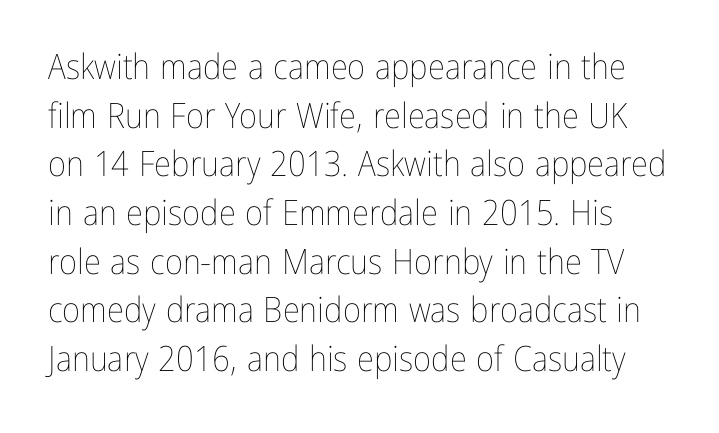
Q: Is the text bold? A: No.
Q: Is the text italic (slanted)? A: No, it is upright.
Q: Is the text underlined? A: No.
Q: Is the spacing between letters normal or unusually wide? A: Normal.
Q: Is the spacing between lines tight, normal or loose? A: Normal.
Q: Width (condensed, normal, or wide)? A: Condensed.
Q: Stroke contrast? A: Low.
Q: x-height? A: Medium.
Q: Monospaced? A: No.
